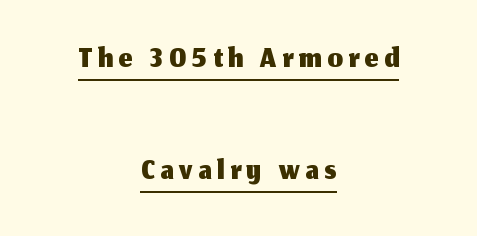
Note the varied advance widths — an 'i' is clearly narrower than an 'm'. Leading is clearly above the norm, producing a sparse column. Nope, not italic — everything's standing straight. Looks like someone drew a line under every word here. Serifs: no, the terminals of the letterforms are clean.
